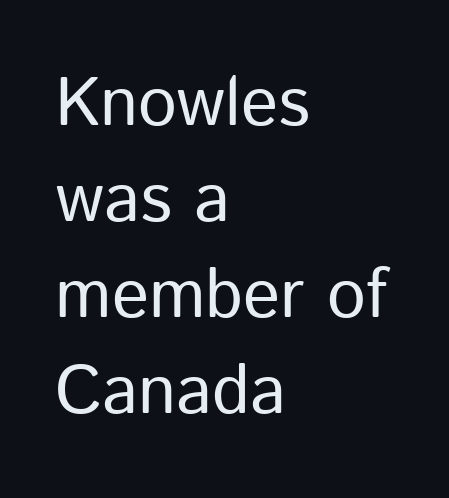
The image shows 69 px regular-weight sans-serif type, upright; set left-aligned, normal line spacing (1.39x), normal letter spacing, not underlined; low stroke contrast and a medium x-height.
